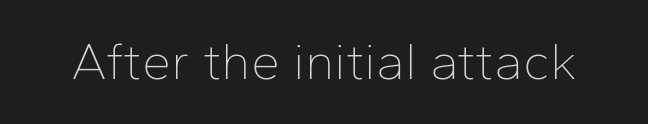
Each row of text sits above clean, open space. You could call the tracking neutral — neither tight nor loose. Note the varied advance widths — an 'i' is clearly narrower than an 'm'. Style check: upright. Are there feet on the stems? There aren't — it's a sans. No chunkiness to these letters — they're not bold.
